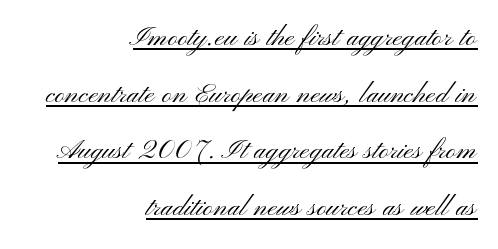
The image shows 35 px light, wide sans-serif type; set right-aligned, normal line spacing (1.62x), normal letter spacing, underlined; medium stroke contrast and a small x-height.
